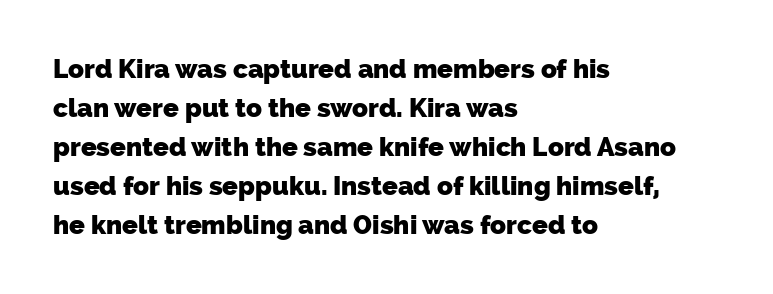
The foot of each line stays bare and open. Standard letterfit; no display-style spreading of the glyphs. Quick note: interline space is typical. If you drew a ruler down the left edge, every line would touch it.
